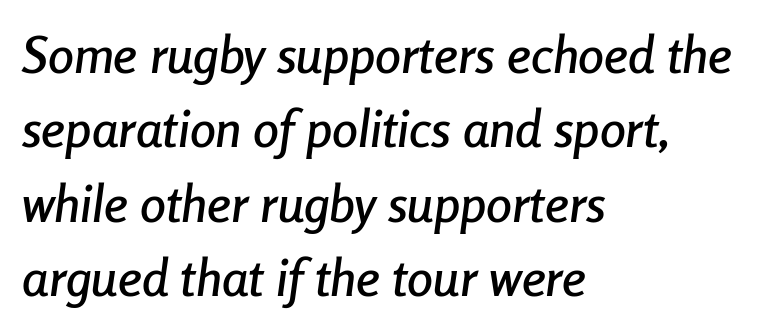
The lines are quadded left. Tracking value appears to be zero — textbook default spacing. Yep, that's italic — everything's leaning. The zone under the glyphs is completely vacant. Varying glyph widths throughout — classic text-font behaviour.
